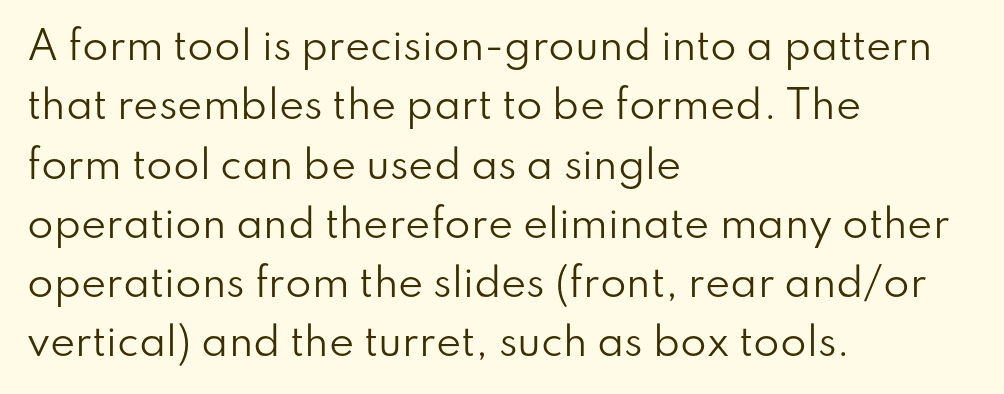
The image shows 38 px regular-weight sans-serif type, upright; set left-aligned, normal line spacing (1.56x), normal letter spacing, not underlined; low stroke contrast and a small x-height.
